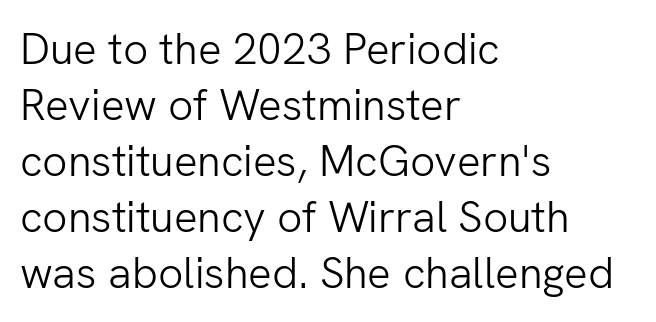
The image shows 44 px light sans-serif type, upright; set left-aligned, normal line spacing (1.27x), normal letter spacing, not underlined; low stroke contrast and a medium x-height.
